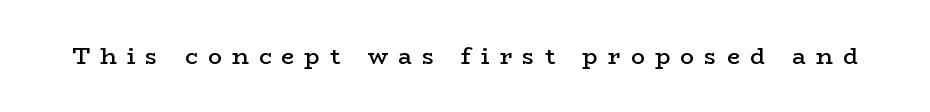
{"italic": "no", "bold": "semi", "underline": "no", "letter_spacing": "wide", "letter_spacing_em": 0.44, "glyph_px": 23}
